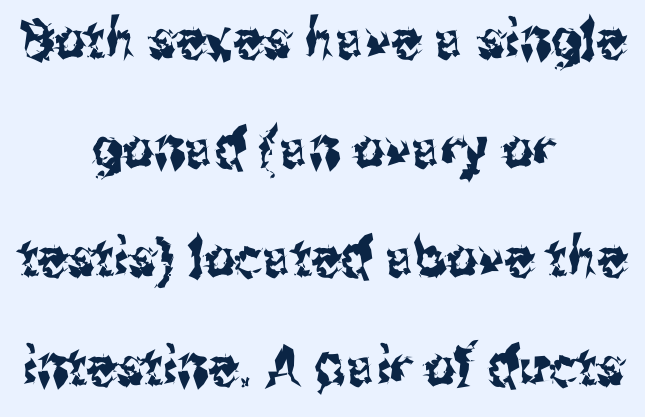
Loosely led — the rows are spread out. The passage shown is typed in a proportional face where columns would drift. Bare-footed words on every line. The whitespace from short lines is split evenly between both sides. The axis of the letterforms is exactly vertical. Letter spacing: default.
